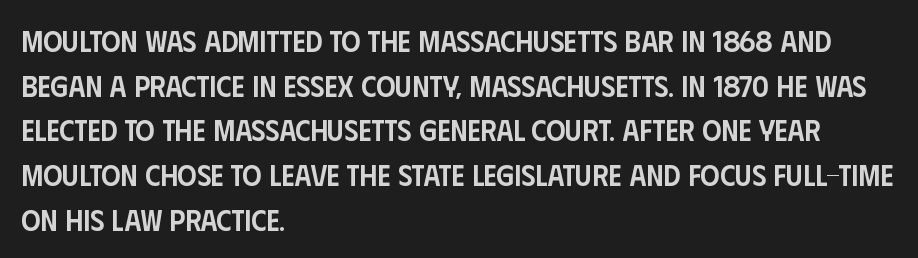
Words appear dense and cohesive because spacing is normal. Italic? Not at all — the glyphs are vertical. Check the space under the baseline: it is left empty. This sample has the flowing, uneven cadence of proportional lettering. These lines carry some extra weight — a demibold, not a full bold.
